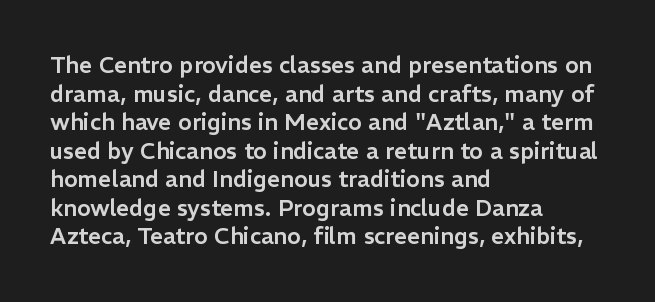
Each line starts at the same left margin while the right side varies. This sample uses plain, unmodified letter spacing. Only glyphs here, with clear space below each row. The letters stand upright; this is a roman face.
